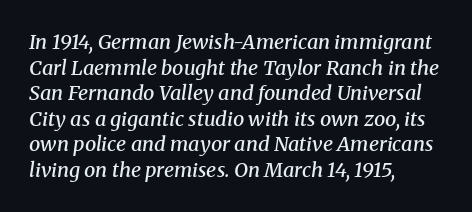
The image shows 20 px text type, italic (leaning right); set left-aligned, normal line spacing (1.28x), normal letter spacing, not underlined.
